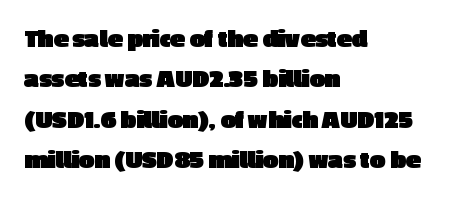
{"italic": "no", "bold": "yes", "underline": "no", "align": "left", "line_spacing": "normal", "line_spacing_ratio": 1.5, "letter_spacing": "normal", "letter_spacing_em": 0.0, "glyph_px": 27}
